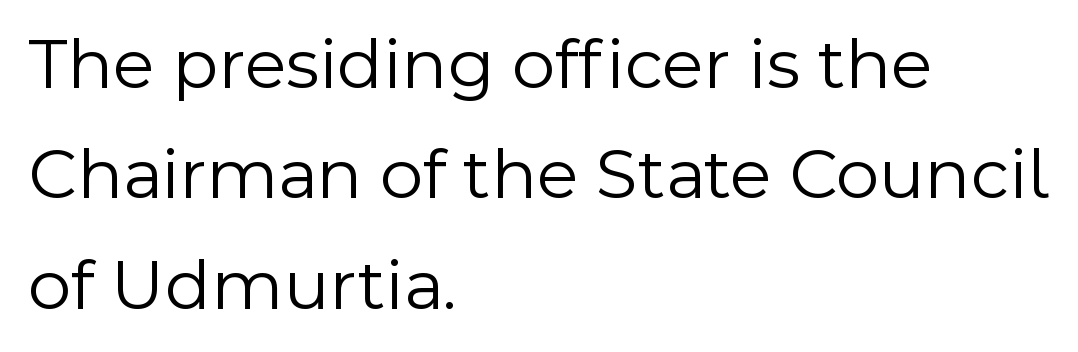
The image shows 74 px light sans-serif type, upright; set left-aligned, normal line spacing (1.49x), normal letter spacing, not underlined; a medium x-height.
